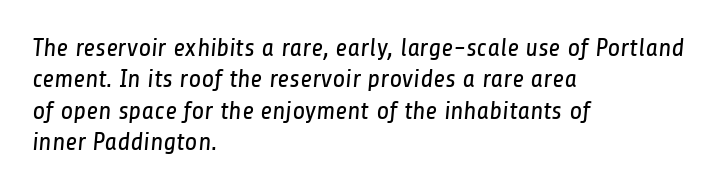
{"bold": "no", "underline": "no", "align": "left", "line_spacing_ratio": 1.21, "letter_spacing": "normal", "letter_spacing_em": 0.0, "glyph_px": 26}
